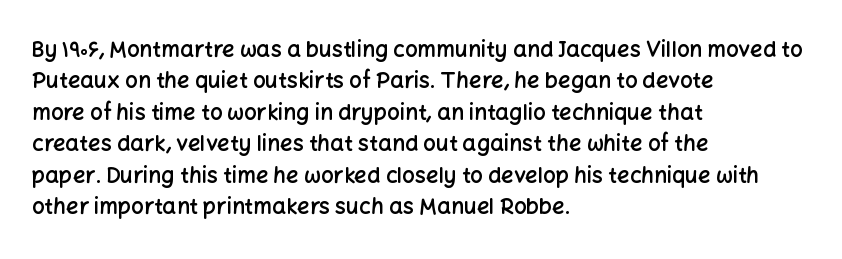
{"italic": "no", "bold": "semi", "underline": "no", "align": "left", "line_spacing": "normal", "line_spacing_ratio": 1.43, "letter_spacing": "normal", "letter_spacing_em": 0.0, "glyph_px": 22}
